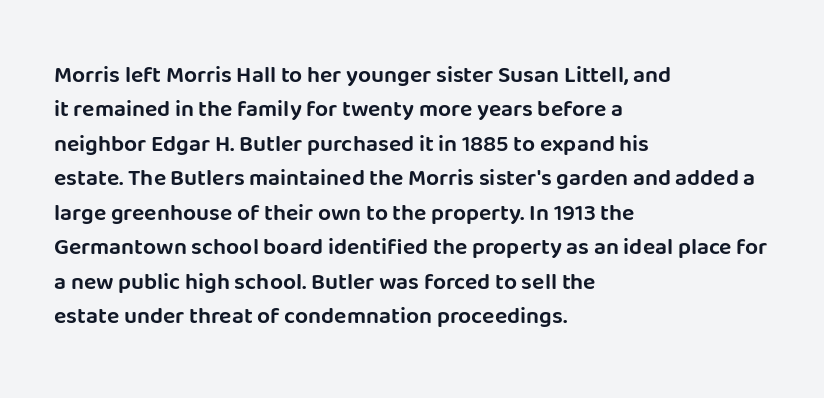
The specimen omits any rule beneath the text block's lines. The line-height multiplier appears to be the usual default. Posture: upright roman. The letters sit at their default tracking, neither squeezed nor spread.
